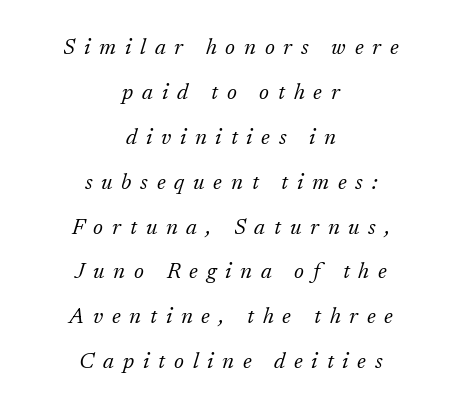
{"italic": "yes", "lean": "right", "slant_degrees": 17, "bold": "no", "underline": "no", "align": "center", "line_spacing": "loose", "line_spacing_ratio": 2.04, "letter_spacing": "wide", "letter_spacing_em": 0.4, "glyph_px": 22}
